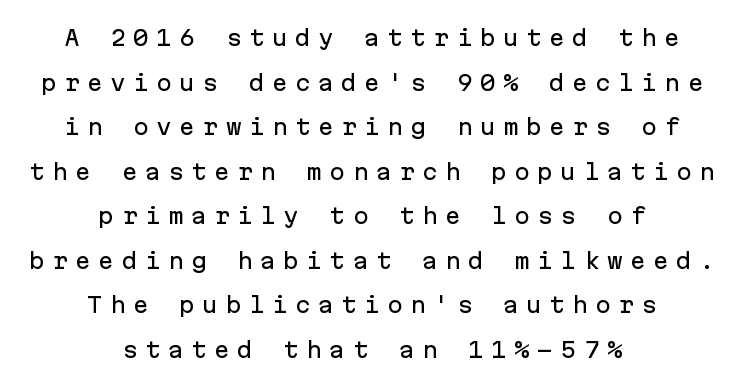
Q: Is the text italic (slanted)? A: No, it is upright.
Q: Is the text underlined? A: No.
Q: How is the paragraph aligned? A: Centered.
Q: Is the spacing between letters normal or unusually wide? A: Unusually wide.
Q: Is the spacing between lines tight, normal or loose? A: Loose.
